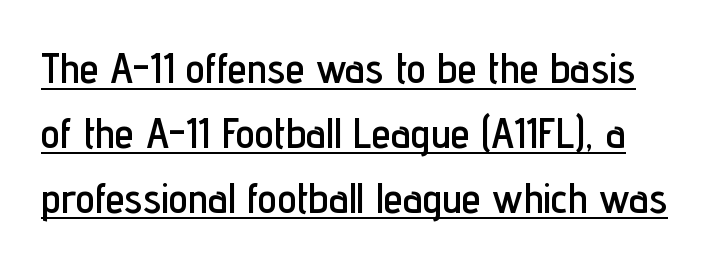
Q: Is the text italic (slanted)? A: No, it is upright.
Q: Is the typeface a serif or a sans-serif typeface? A: Sans-serif.
Q: Is the text underlined? A: Yes.
Q: Is the spacing between letters normal or unusually wide? A: Normal.
Q: Is the spacing between lines tight, normal or loose? A: Normal.
Q: Width (condensed, normal, or wide)? A: Condensed.
Q: Stroke contrast? A: Low.
Q: x-height? A: Medium.
Q: Monospaced? A: No.
